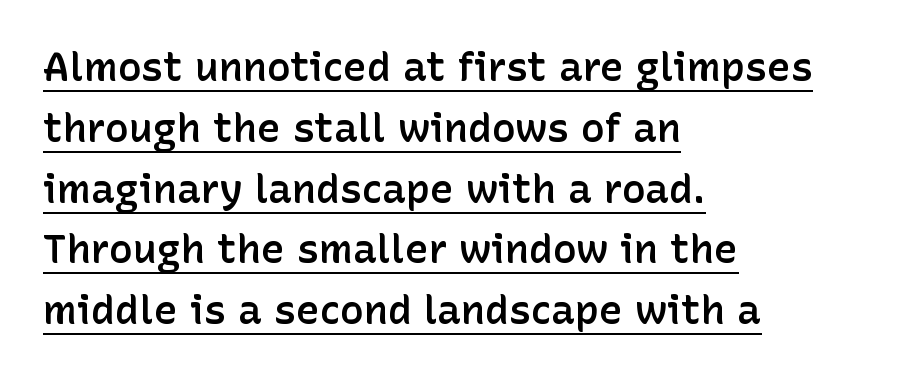
Q: Is the text bold? A: Semi-bold.
Q: Is the text italic (slanted)? A: No, it is upright.
Q: Is the typeface a serif or a sans-serif typeface? A: Sans-serif.
Q: Is the text underlined? A: Yes.
Q: How is the paragraph aligned? A: Left-aligned.
Q: Is the spacing between letters normal or unusually wide? A: Normal.
Q: Is the spacing between lines tight, normal or loose? A: Normal.
Q: Width (condensed, normal, or wide)? A: Normal.
Q: Stroke contrast? A: Low.
Q: x-height? A: Medium.
Q: Monospaced? A: No.
